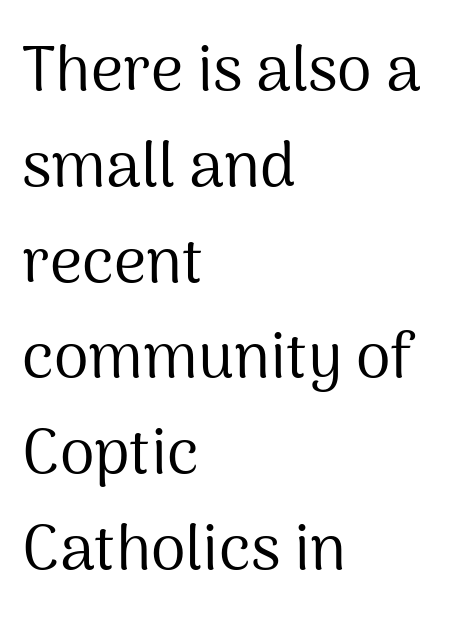
The image shows 63 px regular-weight sans-serif type, upright; set left-aligned, normal line spacing (1.52x), normal letter spacing, not underlined; medium stroke contrast and a medium x-height.
